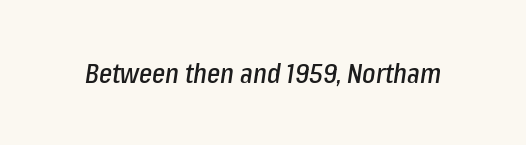
The horizontal fit of the characters is conventional and even. Spacing verdict: proportional, widths tailored to each character. Every character sits at an angle, as italics do. The baseline area is clear.
